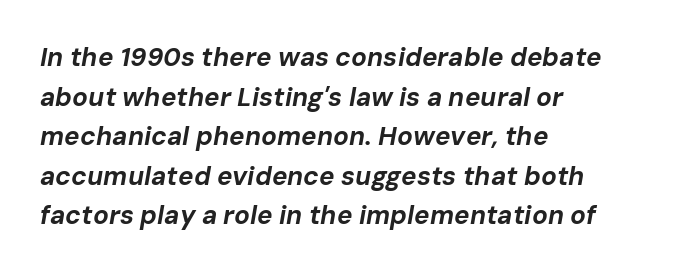
Q: Is the text bold? A: Yes.
Q: Is the text italic (slanted)? A: Yes, it leans right by about 10 degrees.
Q: Is the text underlined? A: No.
Q: How is the paragraph aligned? A: Left-aligned.
Q: Is the spacing between letters normal or unusually wide? A: Normal.
Q: Is the spacing between lines tight, normal or loose? A: Normal.
